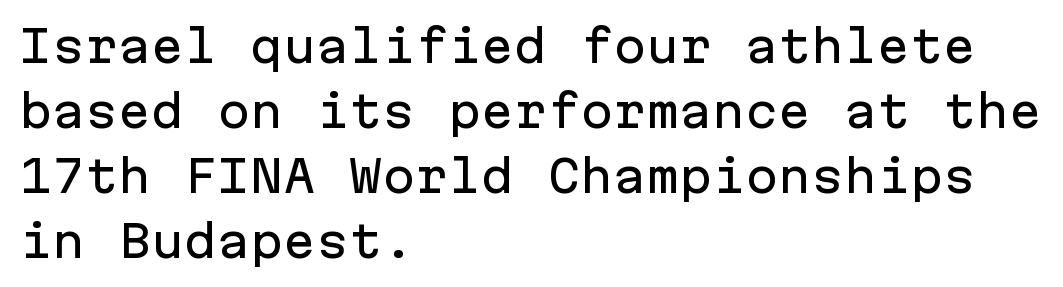
Q: Is the text italic (slanted)? A: No, it is upright.
Q: Is the typeface a serif or a sans-serif typeface? A: Sans-serif.
Q: Is the text underlined? A: No.
Q: How is the paragraph aligned? A: Left-aligned.
Q: Is the spacing between letters normal or unusually wide? A: Normal.
Q: Is the spacing between lines tight, normal or loose? A: Normal.
Q: Width (condensed, normal, or wide)? A: Normal.
Q: Stroke contrast? A: Low.
Q: x-height? A: Medium.
Q: Monospaced? A: Yes.
